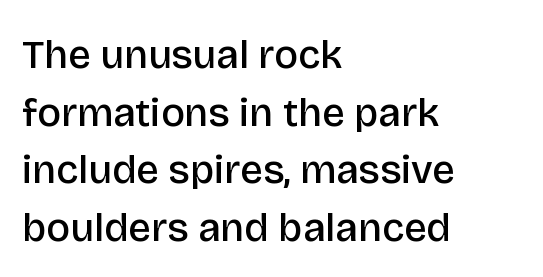
{"serif": "no", "italic": "no", "bold": "semi", "weight": "semibold", "width": "normal", "stroke_contrast": "low", "x_height": "large", "monospaced": "no", "underline": "no", "align": "left", "line_spacing": "normal", "line_spacing_ratio": 1.44, "letter_spacing": "normal", "letter_spacing_em": 0.0, "glyph_px": 40}
